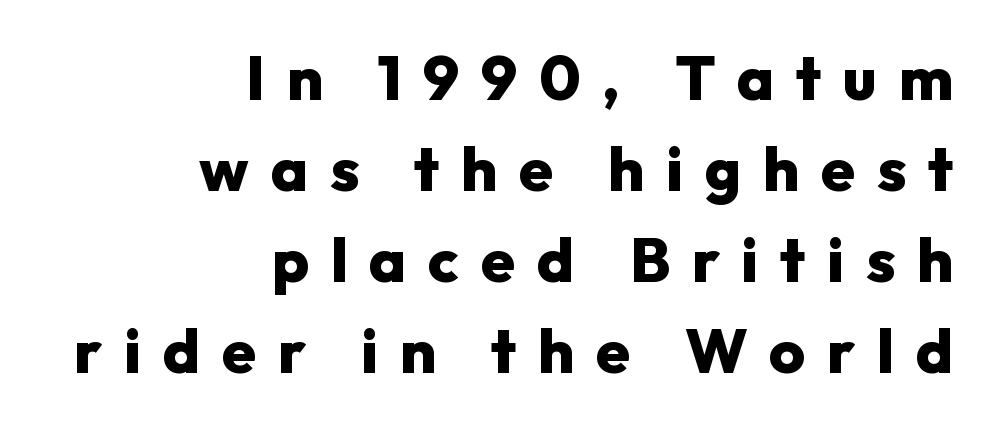
You can tell it's not italic because the verticals are truly vertical. Its strokes are broad and dark, the hallmark of bold type. The lines are quadded right. Spacing between characters has been opened up far beyond the box default. What's the leading like? Ordinary, nothing unusual. The passage shown is typed in a proportional face where columns would drift.
